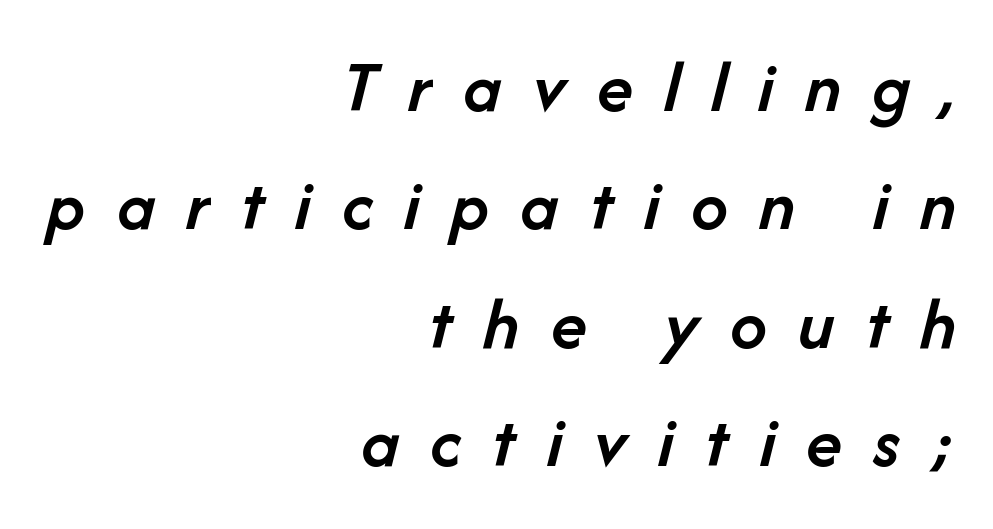
Q: Is the text bold? A: Semi-bold.
Q: Is the text italic (slanted)? A: Yes, it leans right by about 14 degrees.
Q: Is the text underlined? A: No.
Q: How is the paragraph aligned? A: Right-aligned.
Q: Is the spacing between letters normal or unusually wide? A: Unusually wide.
Q: Is the spacing between lines tight, normal or loose? A: Normal.
Q: Width (condensed, normal, or wide)? A: Normal.
Q: Stroke contrast? A: Low.
Q: x-height? A: Medium.
Q: Monospaced? A: No.
